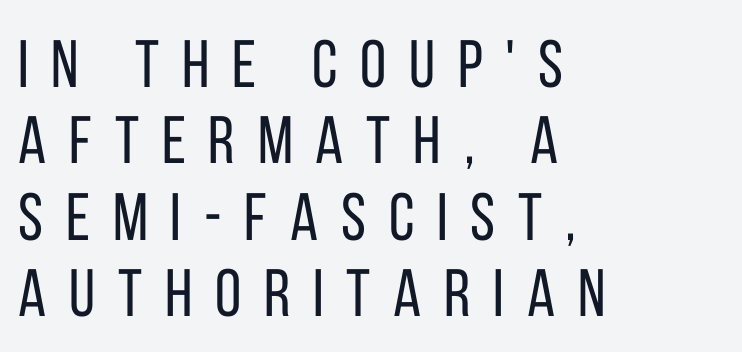
Anything drawn beneath the words? Only blank space. Closely set lines give the paragraph a compact silhouette. On a weight scale, this lands at 450 or below. These lines stack with their left ends in a neat column.
